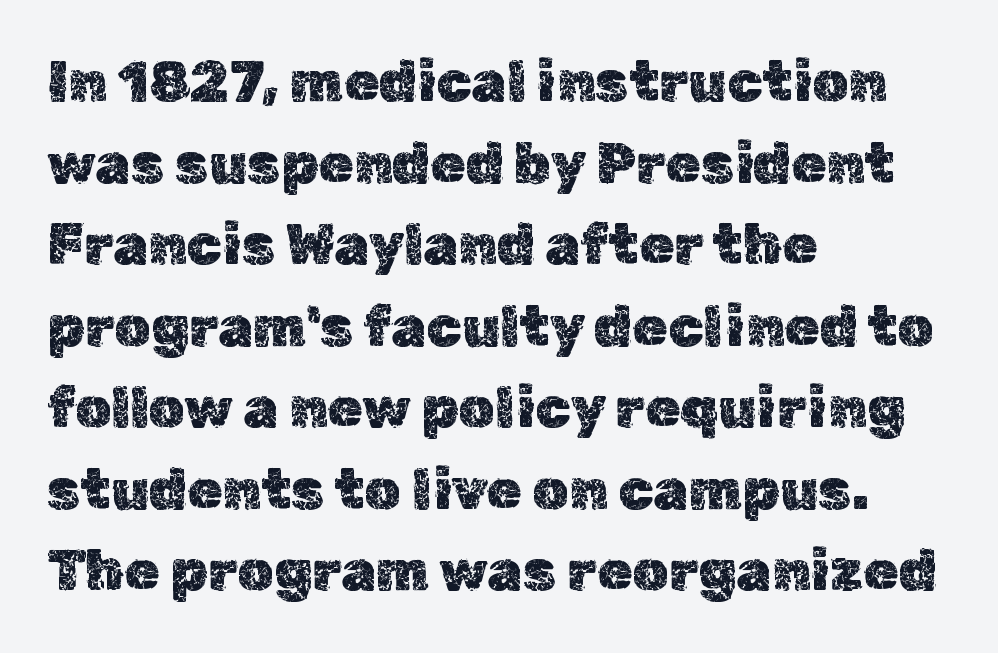
{"italic": "no", "width": "normal", "x_height": "medium", "monospaced": "no", "underline": "no", "align": "left", "line_spacing": "normal", "line_spacing_ratio": 1.43, "letter_spacing": "normal", "letter_spacing_em": 0.0, "glyph_px": 57}
